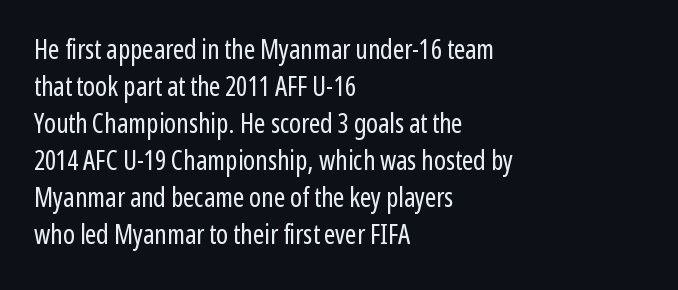
The image shows 27 px text type, upright; set left-aligned, normal line spacing (1.37x), normal letter spacing, not underlined.
